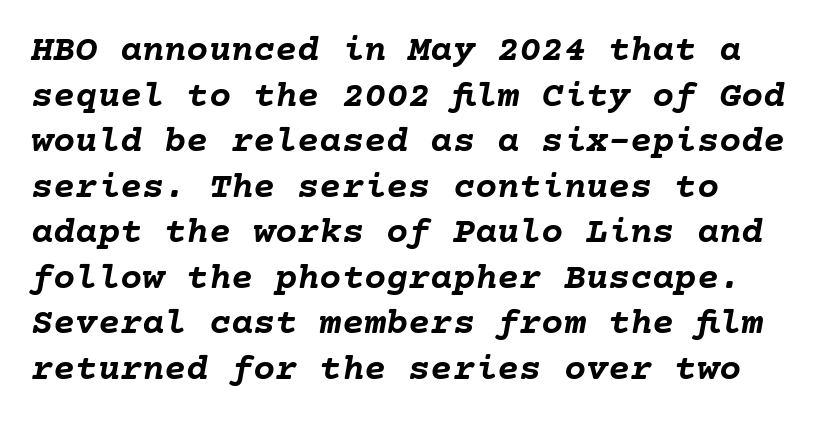
Q: Is the text bold? A: Yes.
Q: Is the text italic (slanted)? A: Yes, it leans right by about 10 degrees.
Q: Is the text underlined? A: No.
Q: Is the spacing between letters normal or unusually wide? A: Normal.
Q: Width (condensed, normal, or wide)? A: Normal.
Q: Stroke contrast? A: Low.
Q: x-height? A: Medium.
